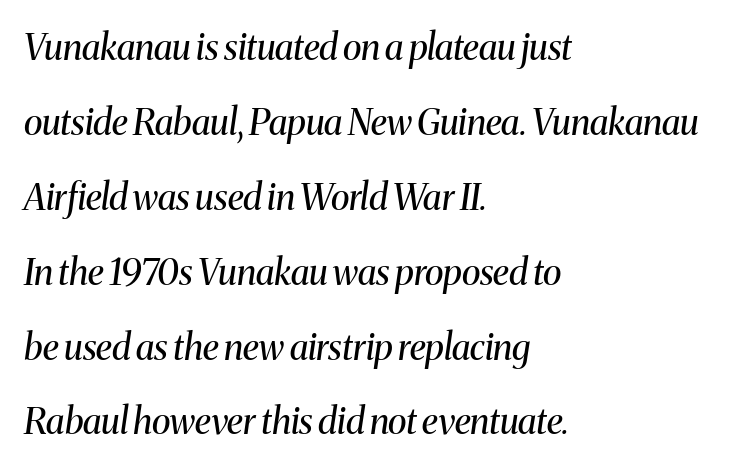
The image shows 36 px regular-weight serif type, italic (leaning right); set left-aligned, loose line spacing (2.08x), normal letter spacing, not underlined; medium stroke contrast and a medium x-height.
